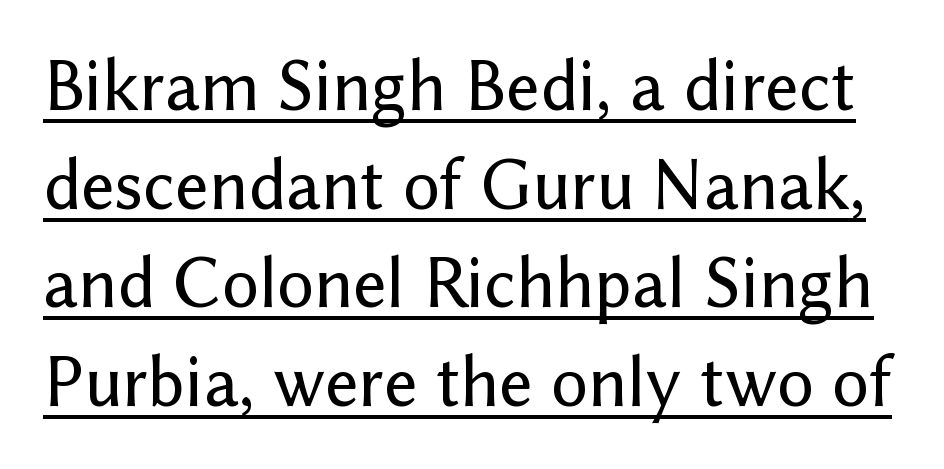
{"serif": "no", "italic": "no", "width": "normal", "stroke_contrast": "low", "x_height": "medium", "monospaced": "no", "underline": "yes", "line_spacing": "normal", "line_spacing_ratio": 1.35, "letter_spacing": "normal", "letter_spacing_em": 0.0, "glyph_px": 73}
